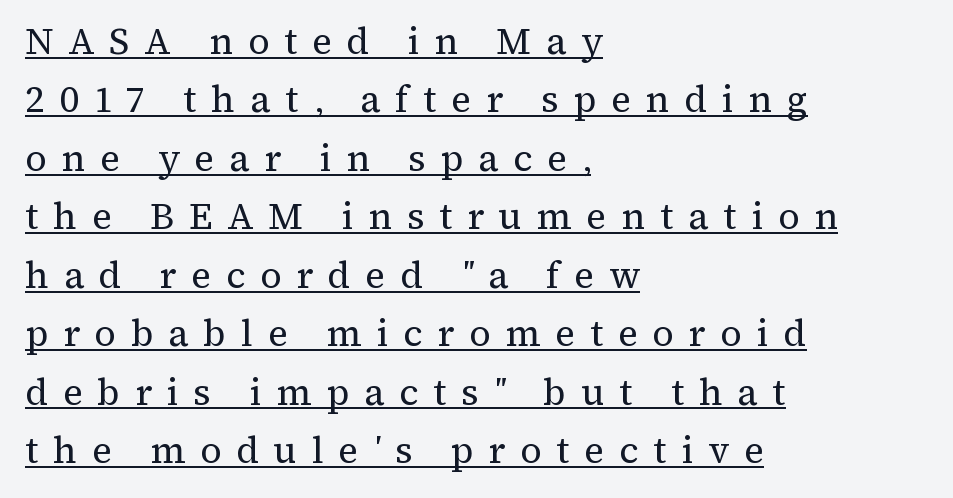
The image shows 37 px regular-weight serif type, upright; set left-aligned, normal line spacing (1.58x), unusually wide letter spacing (+0.4 em), underlined; medium stroke contrast and a medium x-height.
